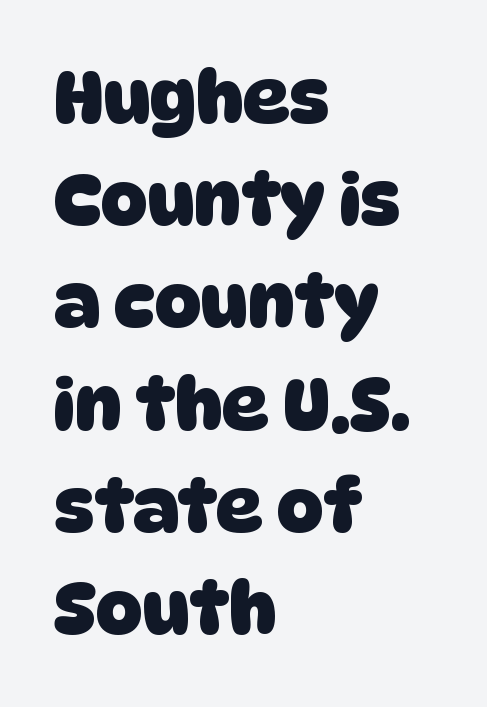
The image shows 72 px heavy sans-serif type; set left-aligned, normal line spacing (1.42x), normal letter spacing, not underlined; low stroke contrast and a large x-height.
